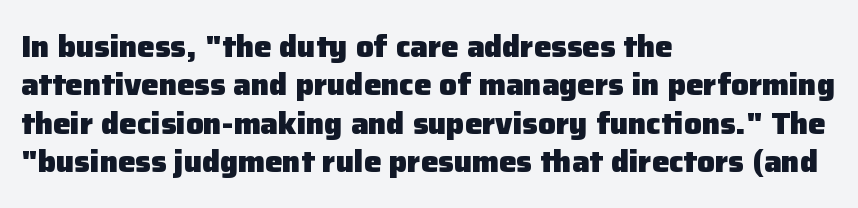
The image shows 31 px heavy sans-serif type, upright; set left-aligned, line spacing 1.24x, normal letter spacing, not underlined; low stroke contrast and a medium x-height.
